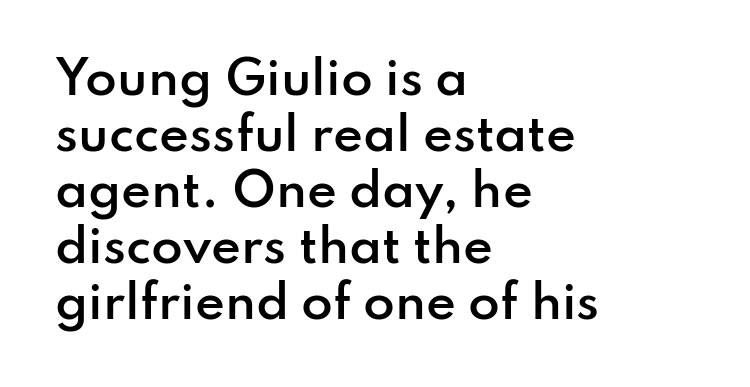
The letterforms sit shoulder to shoulder at normal distance. Weight: semibold (demi). The face used here is proportionally spaced, like ordinary book or web type. No feet cap the strokes, marking this as sans-serif type. The lines are quadded left. This is the regular roman posture of the typeface.
